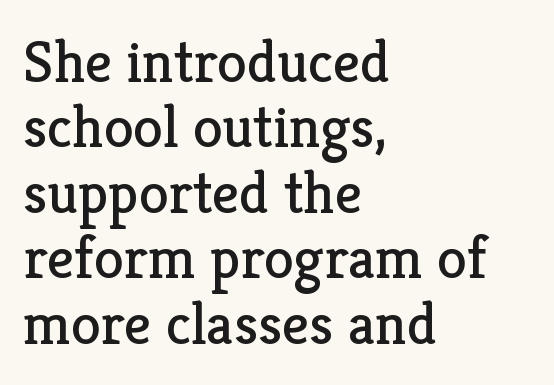
The image shows 60 px regular-weight serif type, upright; set left-aligned, tight line spacing (1.09x), normal letter spacing, not underlined; low stroke contrast and a medium x-height.
